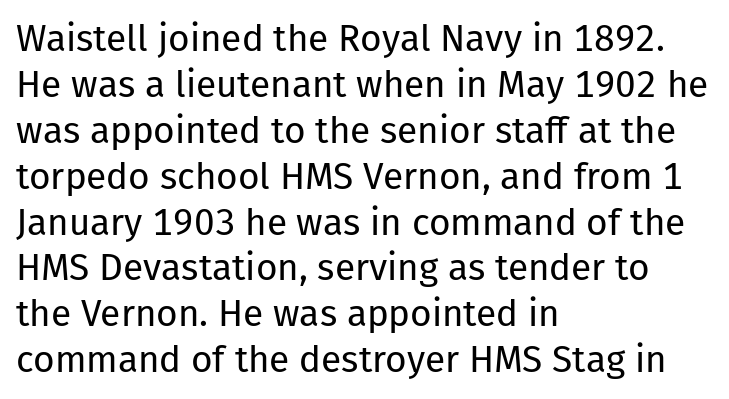
The image shows 37 px regular-weight sans-serif type, upright; set left-aligned, line spacing 1.24x, normal letter spacing, not underlined; low stroke contrast and a medium x-height.
